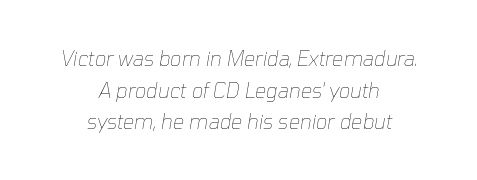
Q: Is the text bold? A: No.
Q: Is the text italic (slanted)? A: Yes, it leans right by about 10 degrees.
Q: Is the text underlined? A: No.
Q: How is the paragraph aligned? A: Centered.
Q: Is the spacing between letters normal or unusually wide? A: Normal.
Q: Is the spacing between lines tight, normal or loose? A: Normal.
